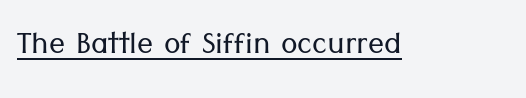
{"serif": "no", "italic": "no", "bold": "no", "weight": "light", "width": "normal", "stroke_contrast": "low", "x_height": "medium", "monospaced": "no", "underline": "yes", "letter_spacing": "normal", "letter_spacing_em": 0.0, "glyph_px": 40}
